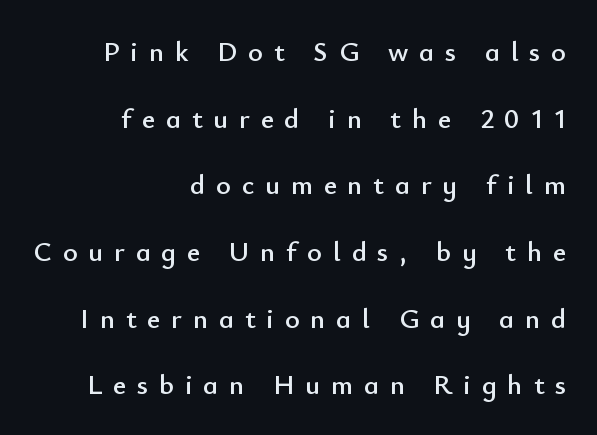
The image shows 28 px sans-serif type, upright; set right-aligned, loose line spacing (2.38x), unusually wide letter spacing (+0.39 em), not underlined; low stroke contrast and a small x-height.
